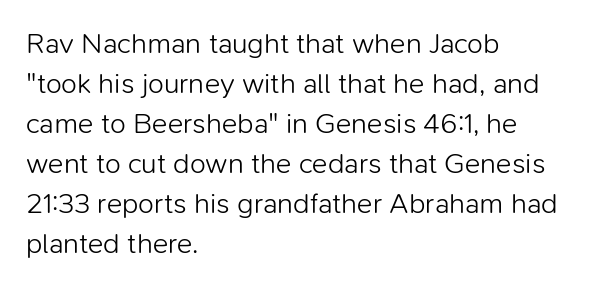
Q: Is the text bold? A: No.
Q: Is the text italic (slanted)? A: No, it is upright.
Q: Is the typeface a serif or a sans-serif typeface? A: Sans-serif.
Q: Is the text underlined? A: No.
Q: How is the paragraph aligned? A: Left-aligned.
Q: Is the spacing between letters normal or unusually wide? A: Normal.
Q: Is the spacing between lines tight, normal or loose? A: Normal.
Q: Width (condensed, normal, or wide)? A: Normal.
Q: Stroke contrast? A: Low.
Q: x-height? A: Medium.
Q: Monospaced? A: No.
